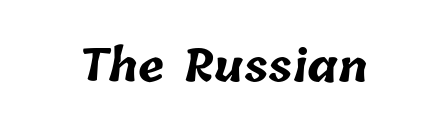
The image shows 44 px bold type; set normal letter spacing, not underlined; low stroke contrast and a medium x-height.
